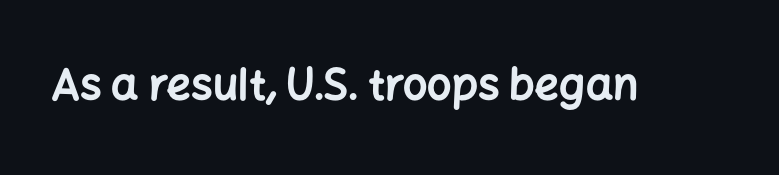
The image shows 43 px bold sans-serif type, upright; set normal letter spacing, not underlined; low stroke contrast and a medium x-height.
